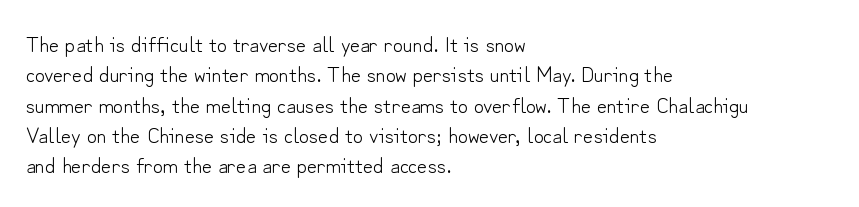
A quiet, ordinary-to-light weight characterises the typeface. The text block is weighted toward the left margin, trailing off unevenly rightward. This rendering leaves character spacing at its baseline value. Characters remain perfectly vertical along every line. The strip under each line holds only bare page.
